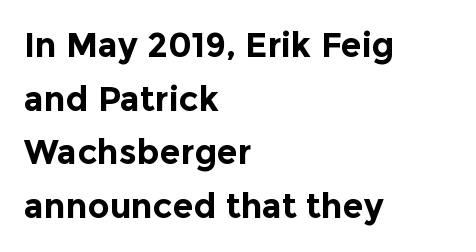
Q: Is the text bold? A: Yes.
Q: Is the text italic (slanted)? A: No, it is upright.
Q: Is the typeface a serif or a sans-serif typeface? A: Sans-serif.
Q: Is the text underlined? A: No.
Q: How is the paragraph aligned? A: Left-aligned.
Q: Is the spacing between letters normal or unusually wide? A: Normal.
Q: Is the spacing between lines tight, normal or loose? A: Normal.
Q: Width (condensed, normal, or wide)? A: Normal.
Q: x-height? A: Medium.
Q: Monospaced? A: No.
